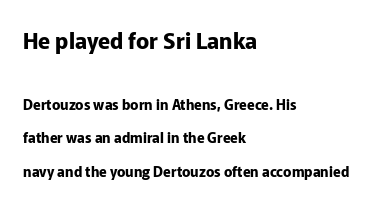
Q: Is the text bold? A: Yes.
Q: Is the text italic (slanted)? A: No, it is upright.
Q: Is the text underlined? A: No.
Q: How is the paragraph aligned? A: Left-aligned.
Q: Is the spacing between letters normal or unusually wide? A: Normal.
Q: Is the spacing between lines tight, normal or loose? A: Loose.
Q: Which block of text is set in a larger size, the first (top) or the second (bottom)? A: The first (top) one.
